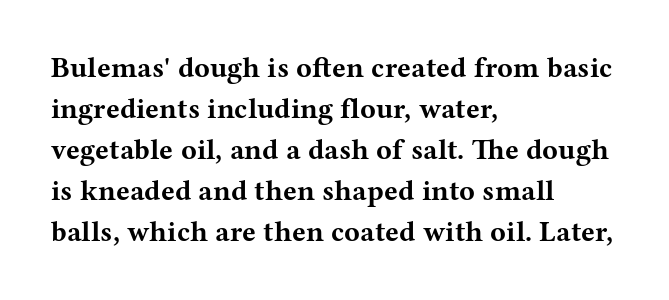
The image shows 29 px bold, wide serif type, upright; set left-aligned, normal line spacing (1.41x), normal letter spacing, not underlined; medium stroke contrast and a medium x-height.
